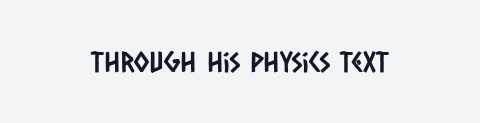
The image shows 28 px condensed sans-serif type; set normal letter spacing, not underlined; low stroke contrast and a large x-height.
